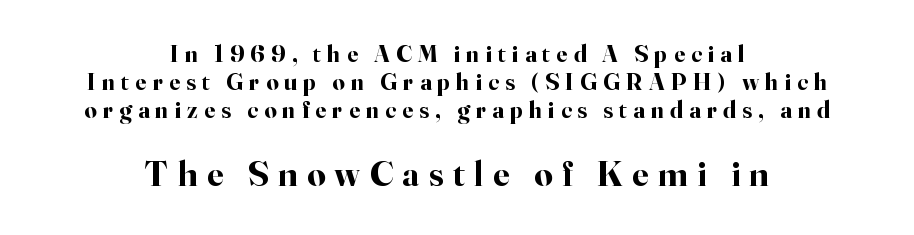
Reading down the block, each line starts at a different indent, mirrored at its end. Heavy-handed strokes throughout: this text is bold. The rendering inserts visible extra space after every character. Letterform terminals end in serifs throughout the passage. The lettering holds an erect, upright posture throughout. The baseline area is clear.
